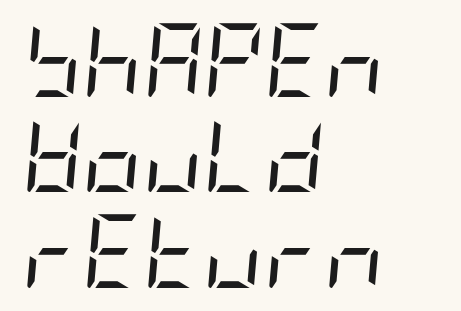
Q: Is the text bold? A: No.
Q: Is the text italic (slanted)? A: Yes, it leans right by about 5 degrees.
Q: Is the text underlined? A: No.
Q: How is the paragraph aligned? A: Left-aligned.
Q: Is the spacing between letters normal or unusually wide? A: Normal.
Q: Is the spacing between lines tight, normal or loose? A: Normal.
Q: Width (condensed, normal, or wide)? A: Condensed.
Q: Stroke contrast? A: Low.
Q: x-height? A: Large.
